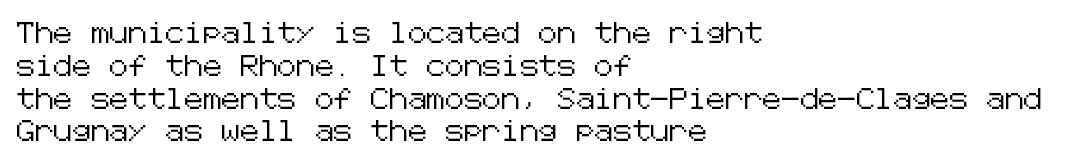
Q: Is the text italic (slanted)? A: No, it is upright.
Q: Is the text underlined? A: No.
Q: How is the paragraph aligned? A: Left-aligned.
Q: Is the spacing between letters normal or unusually wide? A: Normal.
Q: Is the spacing between lines tight, normal or loose? A: Normal.
